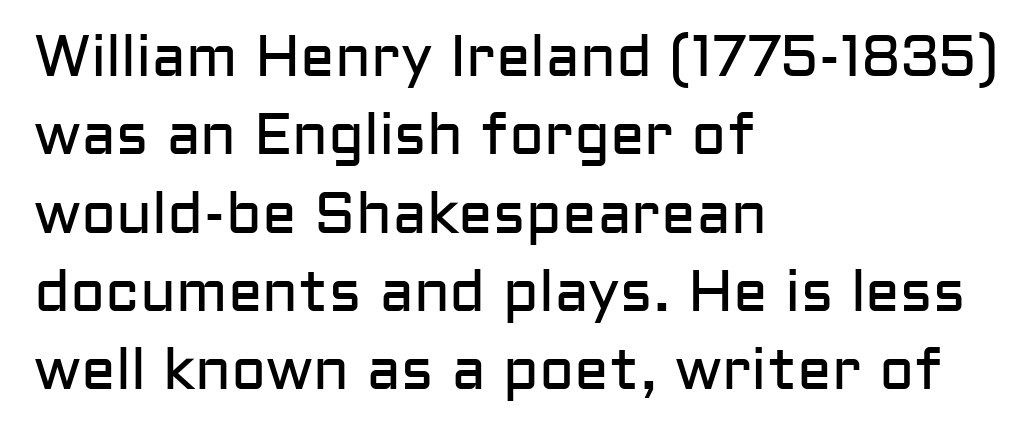
Every stem runs plumb, perpendicular to the baseline. The face used here is proportionally spaced, like ordinary book or web type. The lines sit at an ordinary, default distance from one another. The text block is weighted toward the left margin, trailing off unevenly rightward.
